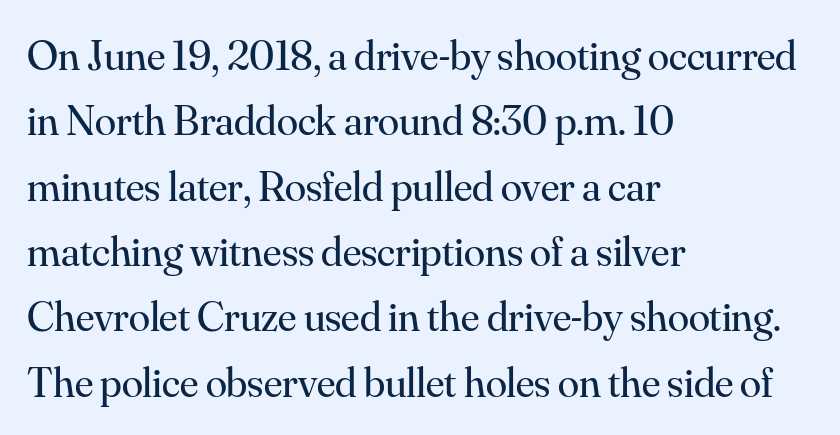
Looks like regular typesetting: each glyph gets only the width it needs. The gap between lines stays unmarked. Little horizontal feet cap the strokes, marking this as serif type. The paragraph shown leans on its left margin. Weight: not bold — regular or lighter.
